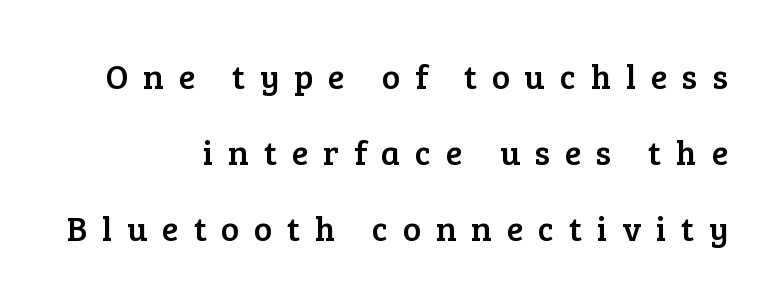
The image shows 34 px serif type, upright; set right-aligned, loose line spacing (2.23x), unusually wide letter spacing (+0.44 em), not underlined; low stroke contrast and a medium x-height.
